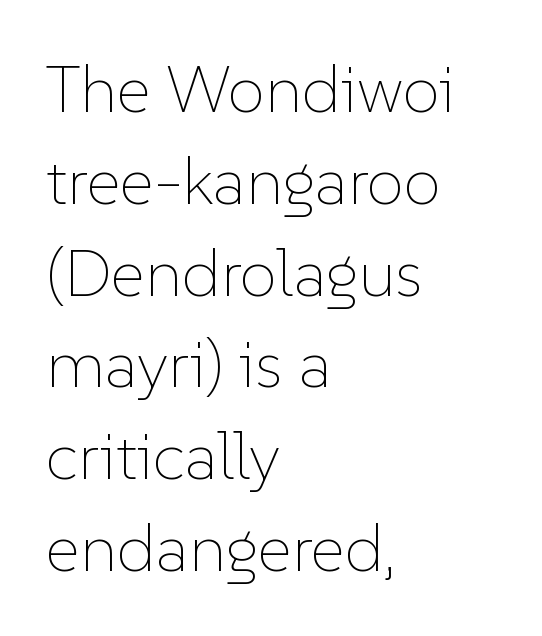
The image shows 67 px thin type, upright; set left-aligned, normal line spacing (1.37x), normal letter spacing, not underlined; low stroke contrast and a medium x-height.
